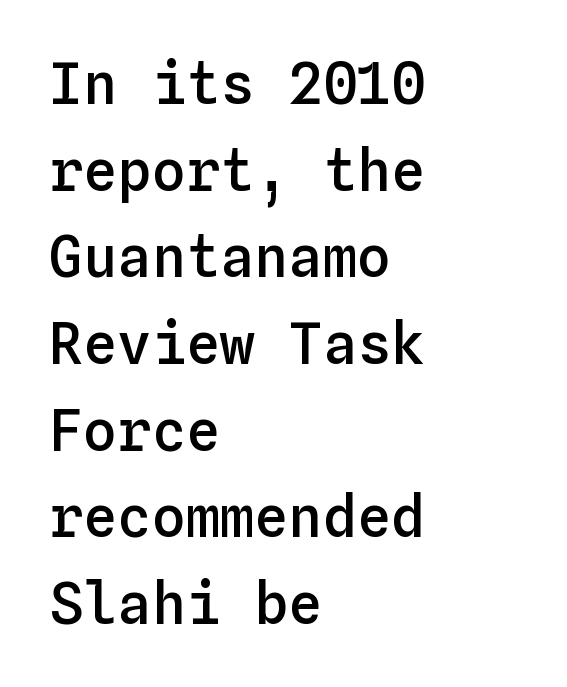
Q: Is the text bold? A: Semi-bold.
Q: Is the text italic (slanted)? A: No, it is upright.
Q: Is the text underlined? A: No.
Q: How is the paragraph aligned? A: Left-aligned.
Q: Is the spacing between letters normal or unusually wide? A: Normal.
Q: Is the spacing between lines tight, normal or loose? A: Normal.
Q: Width (condensed, normal, or wide)? A: Normal.
Q: Stroke contrast? A: Low.
Q: x-height? A: Medium.
Q: Monospaced? A: Yes.
